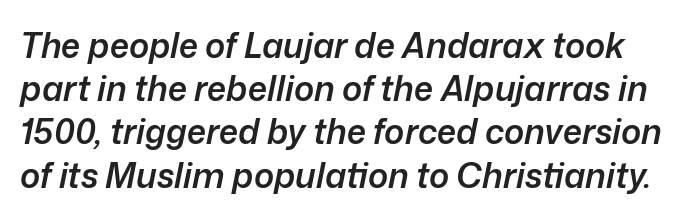
Q: Is the text bold? A: Semi-bold.
Q: Is the text italic (slanted)? A: Yes, it leans right by about 12 degrees.
Q: Is the text underlined? A: No.
Q: Is the spacing between letters normal or unusually wide? A: Normal.
Q: Is the spacing between lines tight, normal or loose? A: Normal.
Q: Width (condensed, normal, or wide)? A: Normal.
Q: Stroke contrast? A: Low.
Q: x-height? A: Medium.
Q: Monospaced? A: No.
